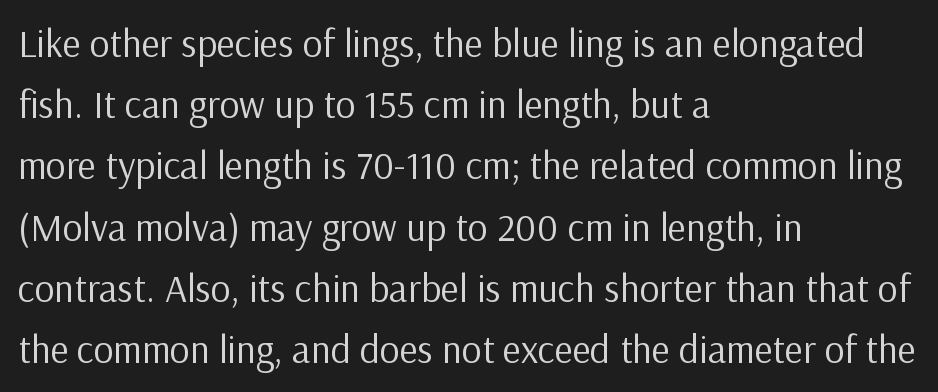
The image shows 39 px regular-weight sans-serif type, upright; set left-aligned, normal line spacing (1.57x), normal letter spacing, not underlined; low stroke contrast and a medium x-height.
